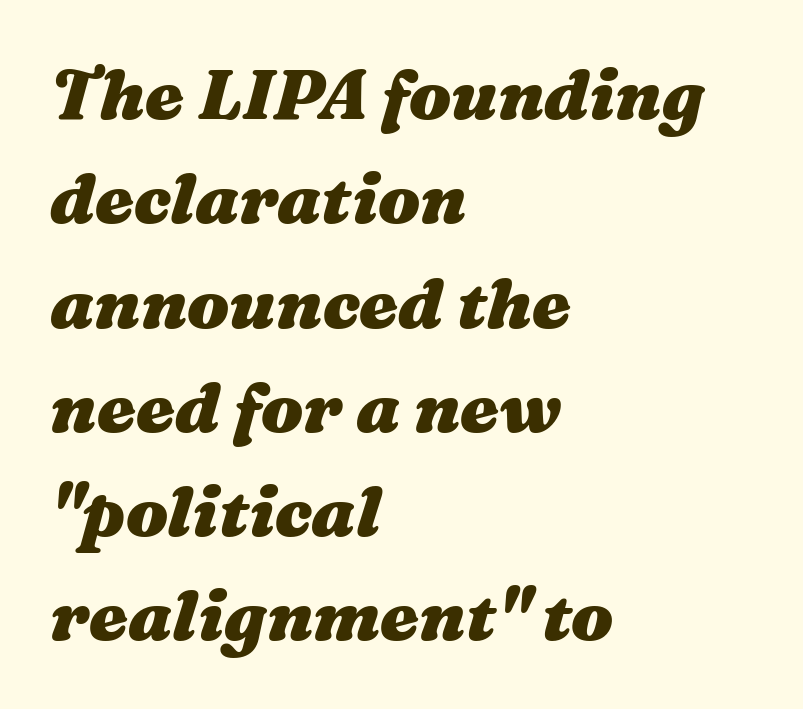
{"italic": "yes", "lean": "right", "slant_degrees": 16, "bold": "yes", "weight": "heavy", "width": "wide", "stroke_contrast": "medium", "x_height": "medium", "monospaced": "no", "underline": "no", "align": "left", "line_spacing": "normal", "line_spacing_ratio": 1.49, "letter_spacing": "normal", "letter_spacing_em": 0.0, "glyph_px": 70}
